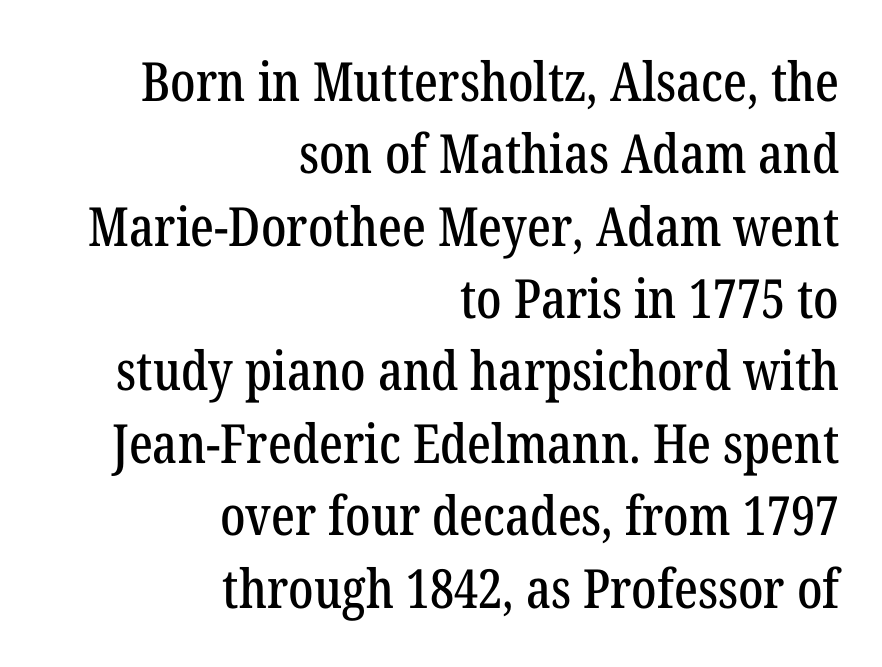
{"serif": "yes", "italic": "no", "width": "condensed", "stroke_contrast": "low", "x_height": "medium", "monospaced": "no", "underline": "no", "align": "right", "line_spacing": "normal", "line_spacing_ratio": 1.34, "letter_spacing": "normal", "letter_spacing_em": 0.0, "glyph_px": 54}
